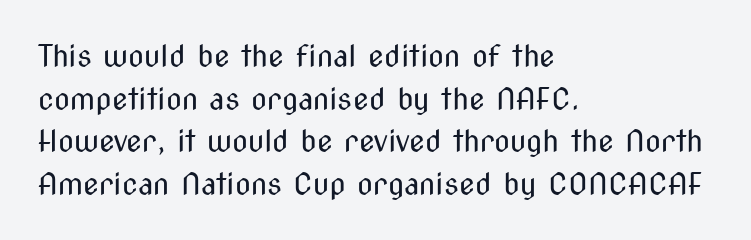
The designer left line spacing at the default. The typography opts for an upright posture over an oblique one. Varying glyph widths throughout — classic text-font behaviour. Are there feet on the stems? There aren't — it's a sans. How are the letters spaced? Ordinarily, with no added tracking.
